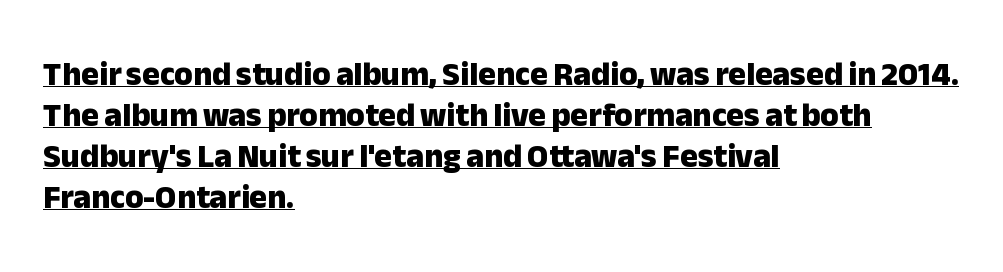
{"serif": "no", "italic": "no", "bold": "yes", "weight": "heavy", "width": "normal", "stroke_contrast": "low", "x_height": "medium", "monospaced": "no", "underline": "yes", "align": "left", "line_spacing_ratio": 1.24, "letter_spacing": "normal", "letter_spacing_em": 0.0, "glyph_px": 33}
